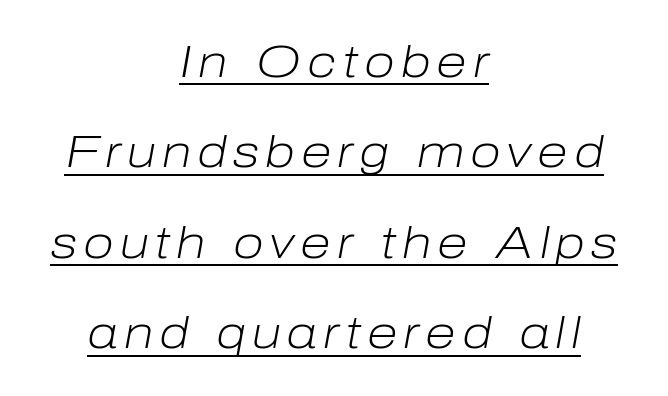
Bold? No — there's no thickening of the strokes. When letters slant like this, we call the style italic. Each letter keeps its own natural width here, so spacing adapts to shape. A student would call this center alignment; a typographer would say set centered. Underlining? Definitely there.
